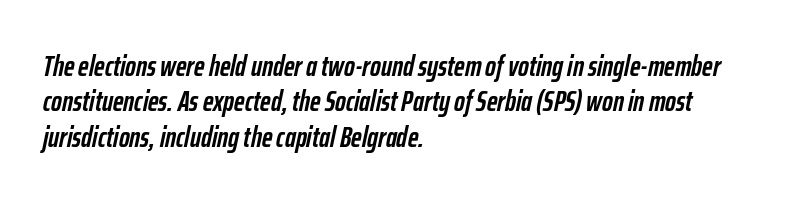
Q: Is the text bold? A: Yes.
Q: Is the text italic (slanted)? A: Yes, it leans right by about 12 degrees.
Q: Is the text underlined? A: No.
Q: How is the paragraph aligned? A: Left-aligned.
Q: Is the spacing between letters normal or unusually wide? A: Normal.
Q: Width (condensed, normal, or wide)? A: Condensed.
Q: Stroke contrast? A: Low.
Q: x-height? A: Medium.
Q: Monospaced? A: No.
